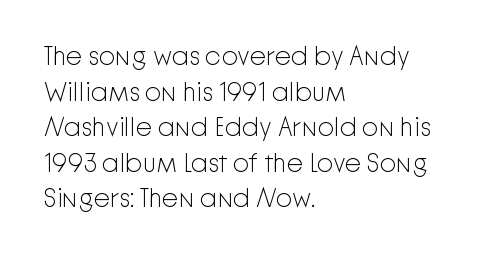
Q: Is the text bold? A: No.
Q: Is the text italic (slanted)? A: No, it is upright.
Q: Is the text underlined? A: No.
Q: How is the paragraph aligned? A: Left-aligned.
Q: Is the spacing between letters normal or unusually wide? A: Normal.
Q: Is the spacing between lines tight, normal or loose? A: Normal.
